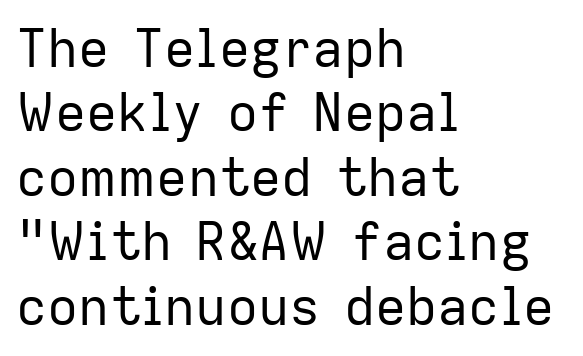
The letters advance in unequal steps, a hallmark of proportional type. Just letters on the line, the space beneath them empty. The text block is weighted toward the left margin, trailing off unevenly rightward. The axis of the letterforms is exactly vertical. The characters display no serif detailing; their extremities are plain. Honestly, the letter spacing is just normal — you wouldn't notice it.
